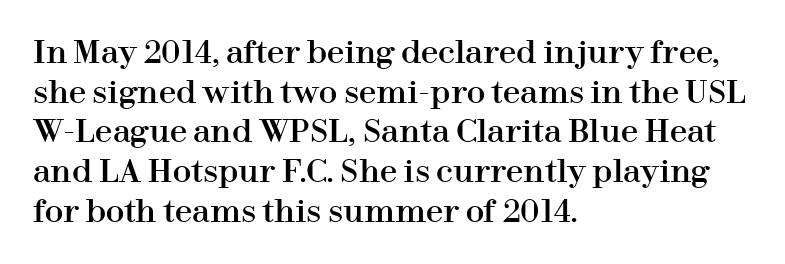
Q: Is the text italic (slanted)? A: No, it is upright.
Q: Is the typeface a serif or a sans-serif typeface? A: Serif.
Q: Is the text underlined? A: No.
Q: How is the paragraph aligned? A: Left-aligned.
Q: Is the spacing between letters normal or unusually wide? A: Normal.
Q: Is the spacing between lines tight, normal or loose? A: Normal.
Q: Width (condensed, normal, or wide)? A: Normal.
Q: Stroke contrast? A: High.
Q: x-height? A: Medium.
Q: Monospaced? A: No.
